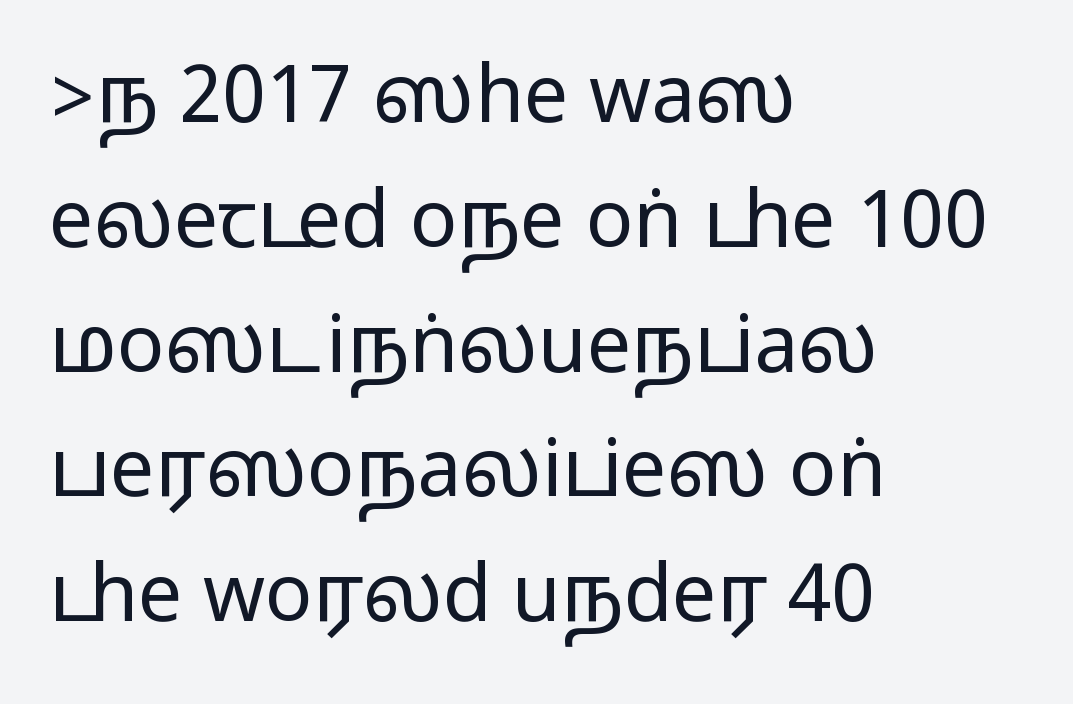
The image shows 79 px wide sans-serif type, upright; set left-aligned, normal line spacing (1.58x), normal letter spacing, not underlined; medium stroke contrast.
